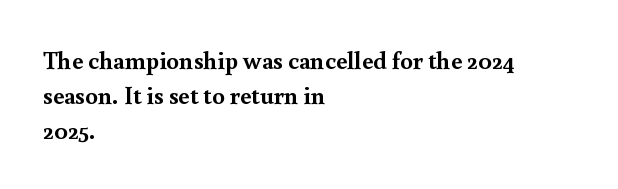
Nope, not italic — everything's standing straight. Regular leading. Teacher's note: observe the even left margin — that is flush-left alignment. The space beneath each line is pristine and unruled. Glyph-to-glyph distance matches everyday printed text.
